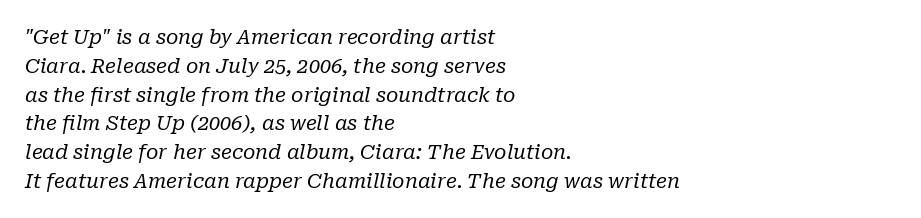
{"italic": "yes", "lean": "right", "slant_degrees": 10, "bold": "no", "underline": "no", "align": "left", "line_spacing": "normal", "line_spacing_ratio": 1.44, "letter_spacing": "normal", "letter_spacing_em": 0.0, "glyph_px": 20}
